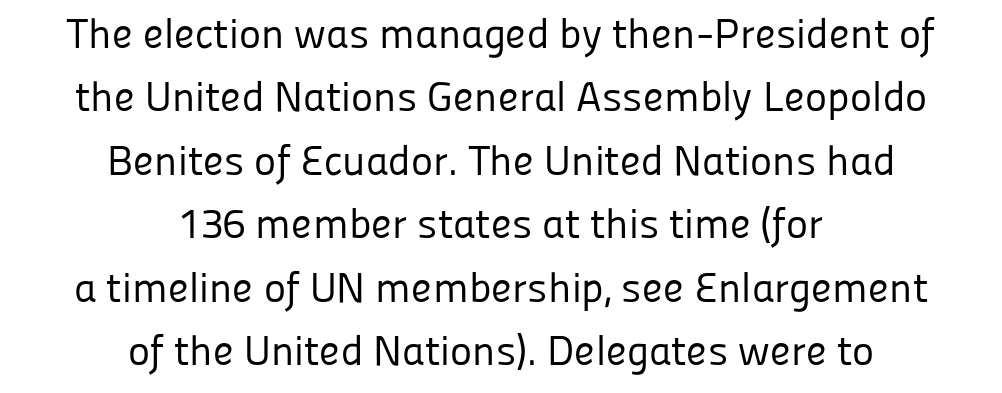
{"serif": "no", "italic": "no", "bold": "no", "weight": "regular", "width": "normal", "stroke_contrast": "low", "x_height": "medium", "monospaced": "no", "underline": "no", "align": "center", "line_spacing": "normal", "line_spacing_ratio": 1.51, "letter_spacing": "normal", "letter_spacing_em": 0.0, "glyph_px": 42}
